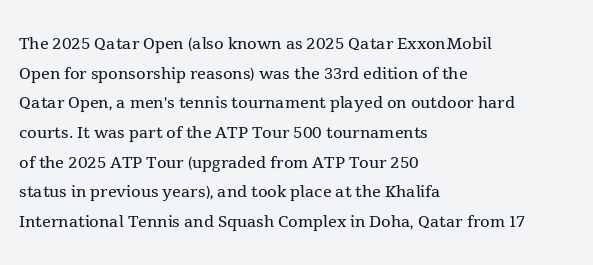
Q: Is the text bold? A: No.
Q: Is the text italic (slanted)? A: No, it is upright.
Q: Is the text underlined? A: No.
Q: How is the paragraph aligned? A: Left-aligned.
Q: Is the spacing between letters normal or unusually wide? A: Normal.
Q: Is the spacing between lines tight, normal or loose? A: Normal.
